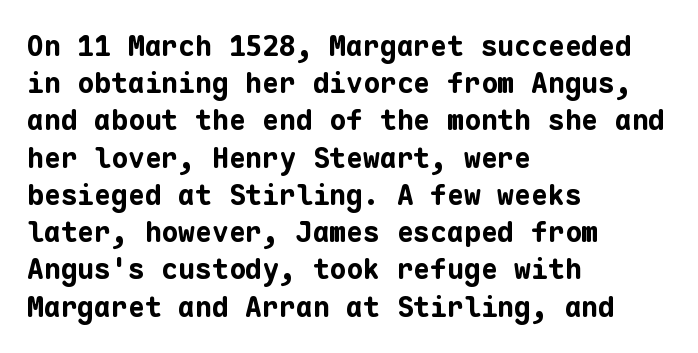
{"serif": "no", "italic": "no", "bold": "yes", "weight": "bold", "width": "normal", "stroke_contrast": "low", "x_height": "medium", "monospaced": "yes", "underline": "no", "align": "left", "line_spacing": "normal", "line_spacing_ratio": 1.33, "letter_spacing": "normal", "letter_spacing_em": 0.0, "glyph_px": 28}
